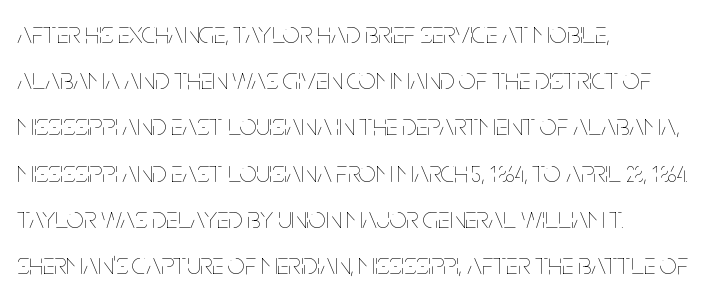
Q: Is the text bold? A: No.
Q: Is the text italic (slanted)? A: No, it is upright.
Q: Is the text underlined? A: No.
Q: How is the paragraph aligned? A: Left-aligned.
Q: Is the spacing between letters normal or unusually wide? A: Normal.
Q: Is the spacing between lines tight, normal or loose? A: Normal.
Q: Width (condensed, normal, or wide)? A: Condensed.
Q: Stroke contrast? A: Low.
Q: x-height? A: Large.
Q: Monospaced? A: No.
